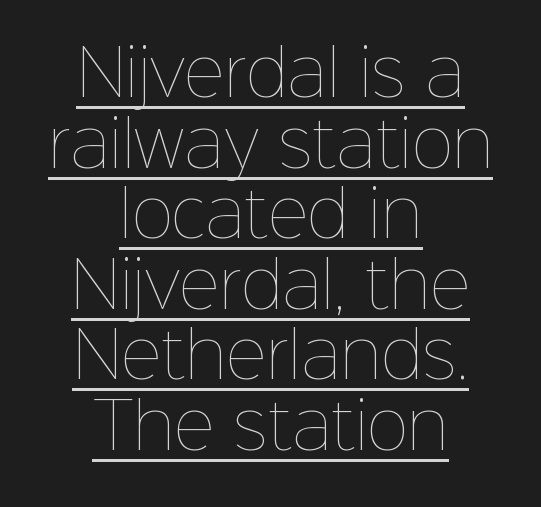
What's the leading like? Squeezed, with rows nearly overlapping. Standard letterfit; no display-style spreading of the glyphs. Looks like regular typesetting: each glyph gets only the width it needs. On a weight scale, this lands at 450 or below. If you folded the block vertically in half, each line would mirror itself in length.
